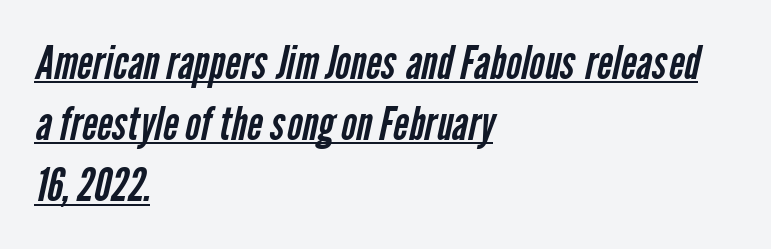
The passage shown is underscored from start to finish. Words appear dense and cohesive because spacing is normal. This is sans-serif lettering, the kind often seen on screens and signage. This sample has the flowing, uneven cadence of proportional lettering.
